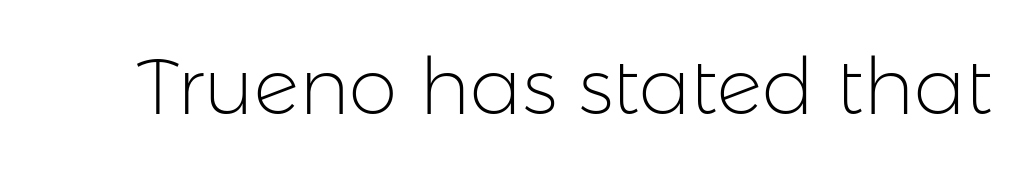
The font family rendered here belongs to the sans-serif group. Every stem runs plumb, perpendicular to the baseline. The letters advance in unequal steps, a hallmark of proportional type. The typeface has the unassuming heft of standard copy or less. Tracking value appears to be zero — textbook default spacing. The zone under the glyphs is completely vacant.
